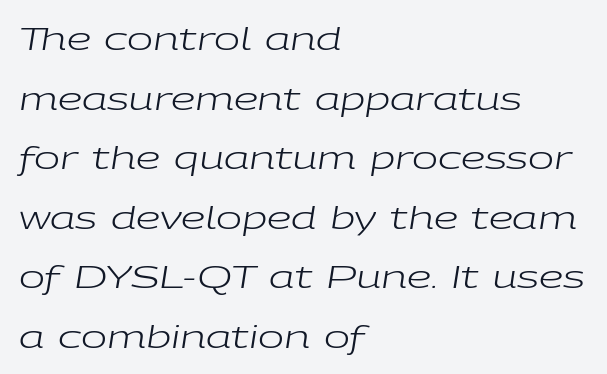
Q: Is the text bold? A: No.
Q: Is the text italic (slanted)? A: Yes, it leans right by about 9 degrees.
Q: Is the text underlined? A: No.
Q: How is the paragraph aligned? A: Left-aligned.
Q: Is the spacing between letters normal or unusually wide? A: Normal.
Q: Is the spacing between lines tight, normal or loose? A: Loose.
Q: Width (condensed, normal, or wide)? A: Wide.
Q: Stroke contrast? A: Low.
Q: x-height? A: Medium.
Q: Monospaced? A: No.
